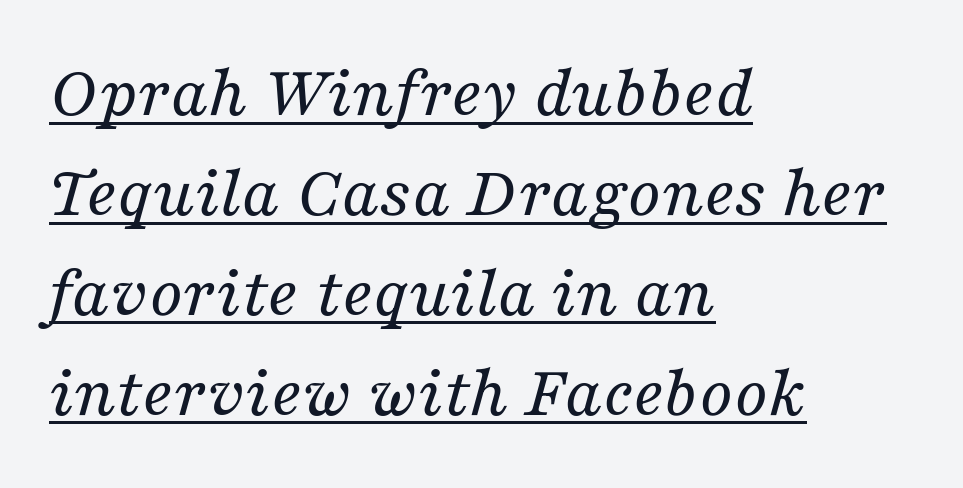
Q: Is the text bold? A: No.
Q: Is the text italic (slanted)? A: Yes, it leans right by about 16 degrees.
Q: Is the typeface a serif or a sans-serif typeface? A: Serif.
Q: Is the text underlined? A: Yes.
Q: How is the paragraph aligned? A: Left-aligned.
Q: Is the spacing between letters normal or unusually wide? A: Normal.
Q: Is the spacing between lines tight, normal or loose? A: Normal.
Q: Width (condensed, normal, or wide)? A: Normal.
Q: Stroke contrast? A: Medium.
Q: x-height? A: Medium.
Q: Monospaced? A: No.
